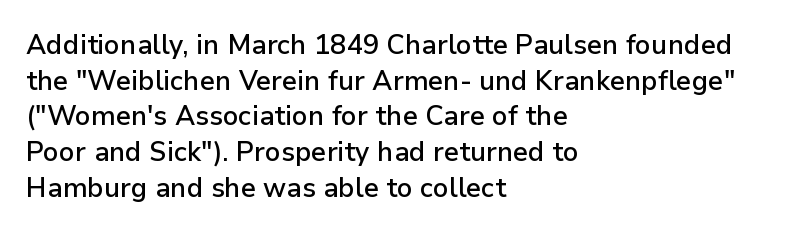
Compared with an ordinary text face, these strokes are moderately heavier — a semibold. The type sits square on the baseline with zero lean. The letters sit at their default tracking, neither squeezed nor spread. A normal amount of white space separates one row of letters from the next.
